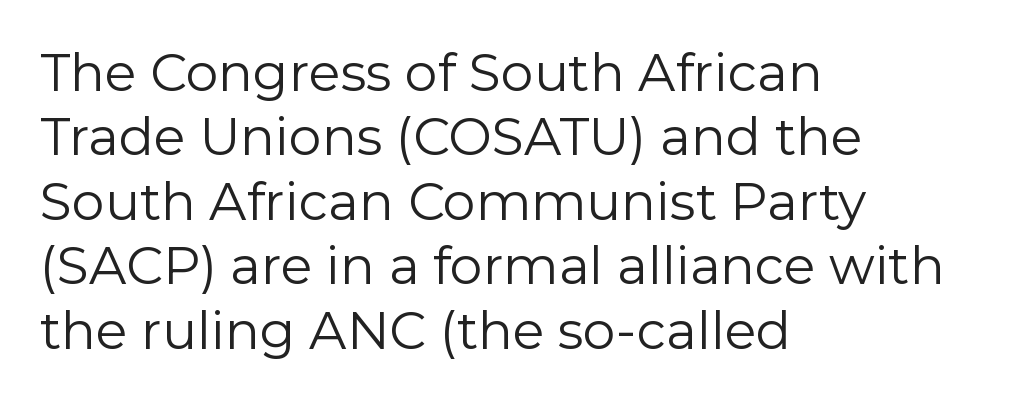
{"serif": "no", "italic": "no", "bold": "no", "weight": "regular", "width": "normal", "stroke_contrast": "low", "x_height": "medium", "monospaced": "no", "underline": "no", "align": "left", "line_spacing_ratio": 1.24, "letter_spacing": "normal", "letter_spacing_em": 0.0, "glyph_px": 52}
